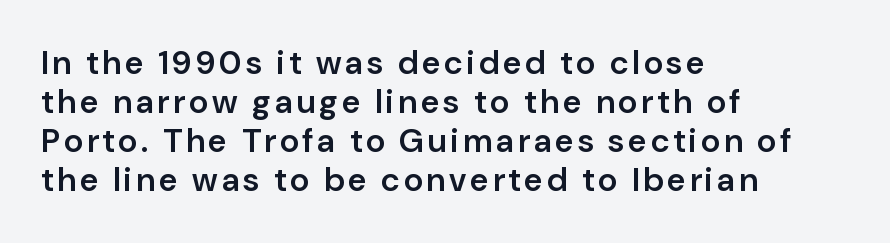
Only glyphs here, with clear space below each row. This sample has the flowing, uneven cadence of proportional lettering. Typeset ragged right — the left edge is the straight one. The typography opts for an upright posture over an oblique one. Stroke thickness is moderately raised; the sample reads as semibold. The font family rendered here belongs to the sans-serif group.
